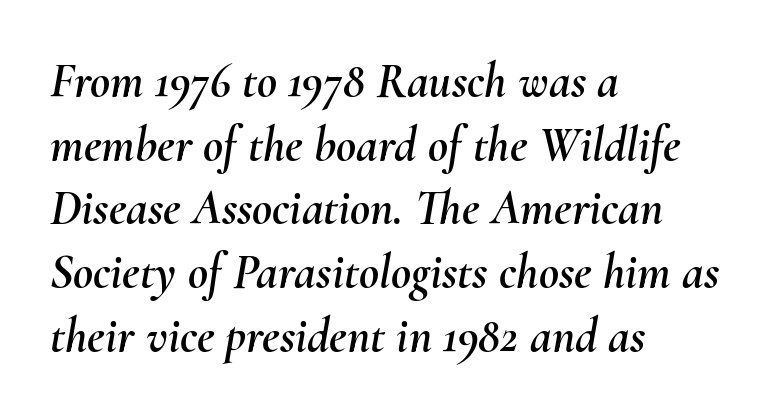
Q: Is the text italic (slanted)? A: Yes, it leans right by about 10 degrees.
Q: Is the text underlined? A: No.
Q: How is the paragraph aligned? A: Left-aligned.
Q: Is the spacing between letters normal or unusually wide? A: Normal.
Q: Is the spacing between lines tight, normal or loose? A: Normal.
Q: Width (condensed, normal, or wide)? A: Normal.
Q: Stroke contrast? A: Medium.
Q: x-height? A: Small.
Q: Monospaced? A: No.
